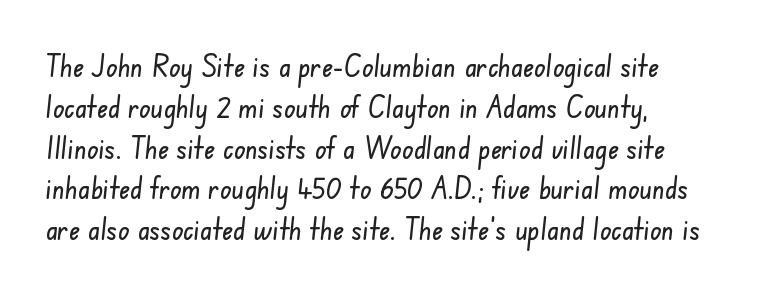
In terms of letterform style, serifs are entirely absent. Is this a fixed-width face? No — the glyphs have proportional, varying widths. Observe the ordinary spacing: letters are neighbours, not strangers. Baseline-to-baseline distance is the conventional proportion of letter height. Is the block centered? No — it sits flush against the left margin. Quick note: underline off.
